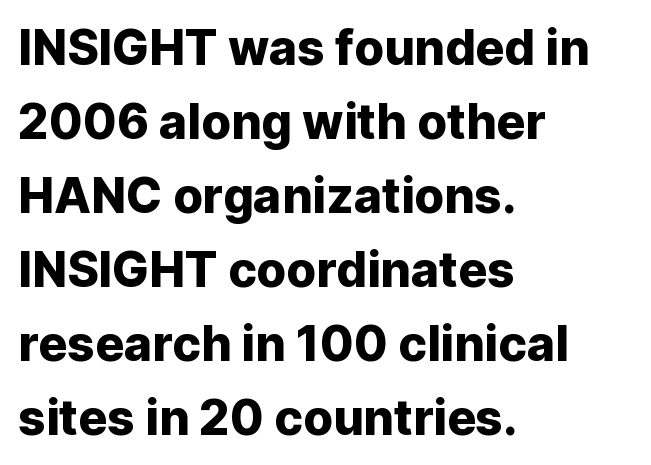
The image shows 48 px sans-serif type, upright; set left-aligned, normal line spacing (1.54x), normal letter spacing, not underlined; low stroke contrast and a medium x-height.
